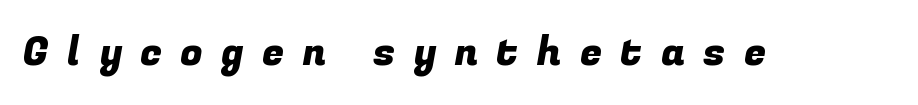
{"serif": "no", "width": "normal", "stroke_contrast": "low", "x_height": "medium", "monospaced": "no", "underline": "no", "letter_spacing": "wide", "letter_spacing_em": 0.46, "glyph_px": 40}
